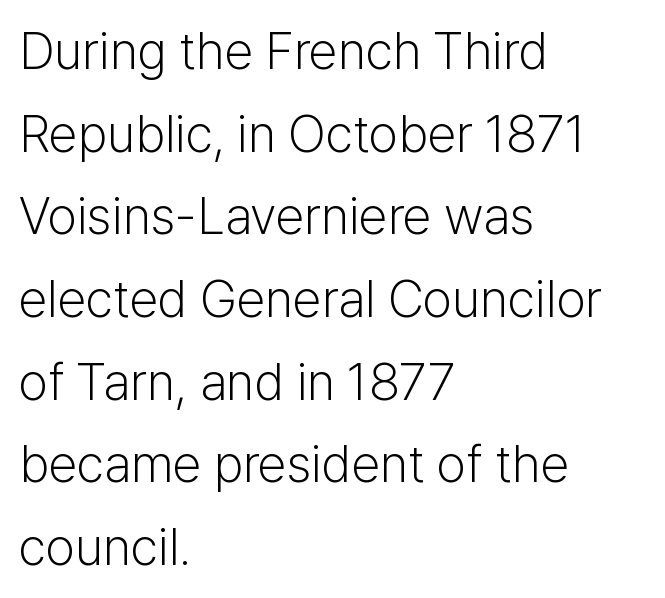
{"serif": "no", "italic": "no", "bold": "no", "weight": "light", "width": "normal", "stroke_contrast": "low", "x_height": "medium", "monospaced": "no", "underline": "no", "align": "left", "line_spacing": "normal", "line_spacing_ratio": 1.59, "letter_spacing": "normal", "letter_spacing_em": 0.0, "glyph_px": 52}
